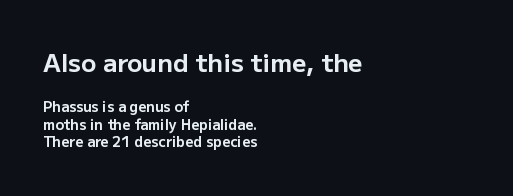
The image shows 25 px bold type, upright; set left-aligned, normal line spacing (1.27x), normal letter spacing, not underlined; the first (top) block is 1.79x larger.
